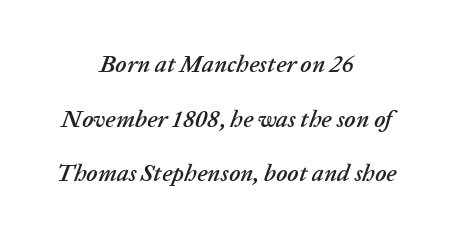
Centered paragraph, ragged on both sides. The gaps between neighbouring characters are ordinary and unremarkable. When letters slant like this, we call the style italic. Beneath every word, the page is bare. Is there much room between lines? Yes — plenty of vertical air separates them.
